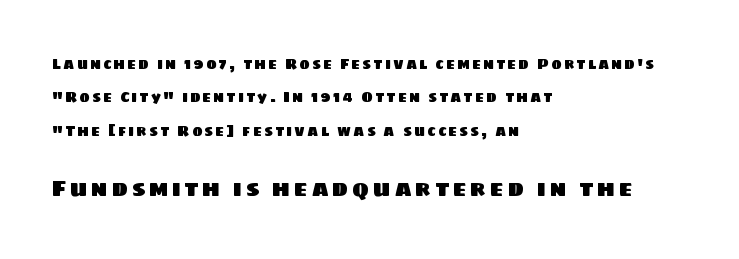
The image shows 22 px text type; set left-aligned, loose line spacing (2.39x), not underlined; the second (bottom) block is 1.57x larger.
